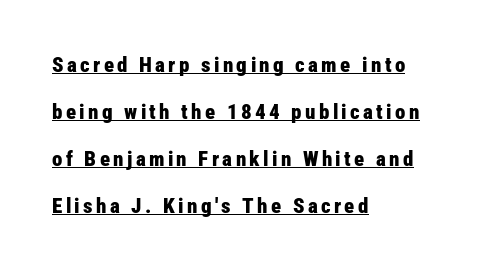
Ascenders rise straight up at ninety degrees. You could fit nearly another row in the gap between these rows. This sample is left-justified, so line endings fall wherever the words run out. What weight is shown? A full bold with thick strokes.
